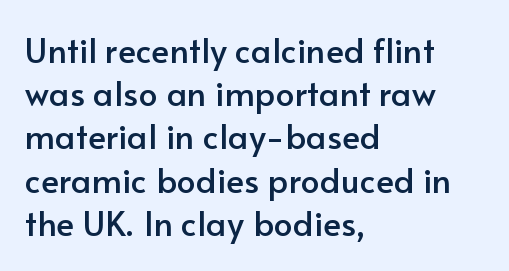
A typesetter would mark this as roman, not italic. The leading is moderate, giving the passage an even texture. Words float on clear page, feet unadorned. Character widths vary here, with narrow letters taking less room than wide ones. These lines are set flush left with a ragged right edge. Are there feet on the stems? There aren't — it's a sans.
